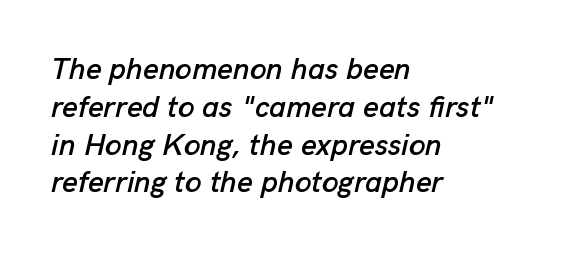
The image shows 30 px text type, italic (leaning right); set left-aligned, normal line spacing (1.26x), normal letter spacing, not underlined; low stroke contrast and a medium x-height.
